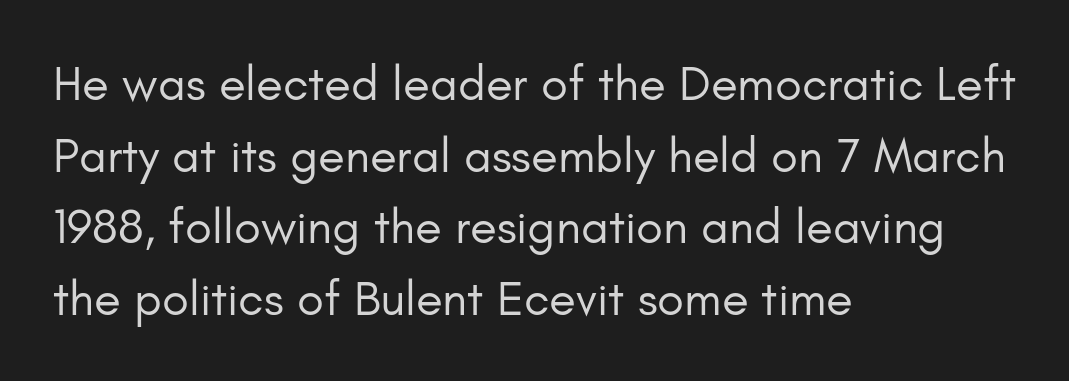
No letter is thick-stroked: the sample isn't bold. This sample uses a sans-serif face. The lines sit at an ordinary, default distance from one another. Only glyphs here, with clear space below each row. Which margin do the lines hug? The left one — the right edge is uneven.
